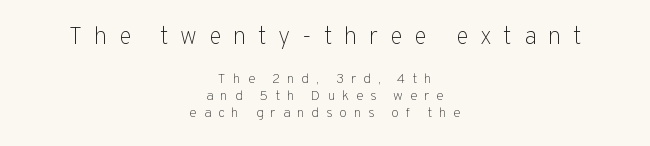
No italicization has been applied; the sample stays upright. Rule under the text: the space is simply empty. Alignment: centered. Which chunk is bigger? The first one — the top block dwarfs the bottom. Caption: expanded tracking, letters set apart.
